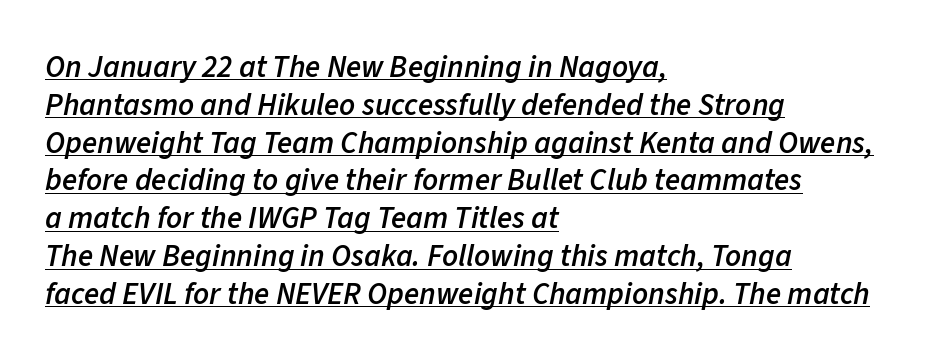
Q: Is the text bold? A: Semi-bold.
Q: Is the text italic (slanted)? A: Yes, it leans right by about 11 degrees.
Q: Is the text underlined? A: Yes.
Q: How is the paragraph aligned? A: Left-aligned.
Q: Is the spacing between letters normal or unusually wide? A: Normal.
Q: Width (condensed, normal, or wide)? A: Normal.
Q: Stroke contrast? A: Low.
Q: x-height? A: Medium.
Q: Monospaced? A: No.
